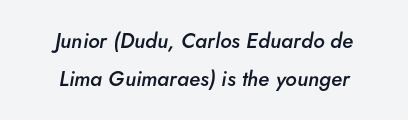
{"italic": "yes", "lean": "right", "slant_degrees": 5, "bold": "semi", "underline": "no", "align": "center", "line_spacing_ratio": 1.83, "letter_spacing": "normal", "letter_spacing_em": 0.0, "glyph_px": 21}
